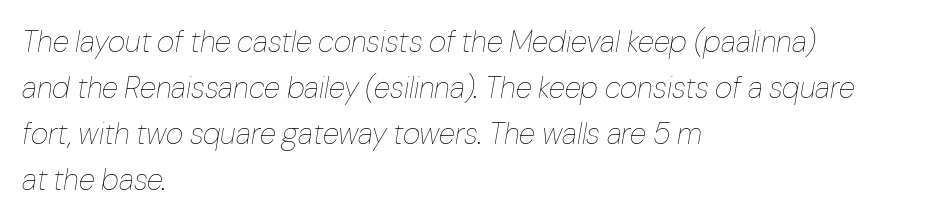
In terms of letterspacing, this is plain default setting. Each line starts at the same left margin while the right side varies. A light-to-regular cut is what we see here. The foot of each line stays bare and open. Reading down the column, the eye jumps a familiar distance to each next line.
